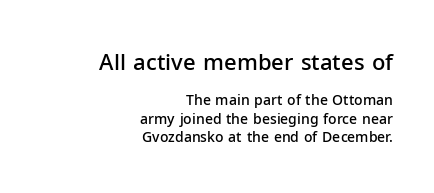
{"italic": "no", "bold": "semi", "underline": "no", "align": "right", "line_spacing": "normal", "line_spacing_ratio": 1.31, "letter_spacing": "normal", "letter_spacing_em": 0.0, "larger_block": "first", "size_ratio": 1.57, "glyph_px": 22}
